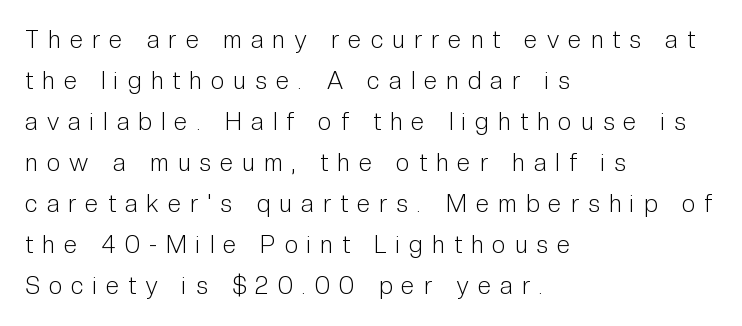
{"italic": "no", "bold": "no", "underline": "no", "align": "left", "line_spacing_ratio": 1.71, "letter_spacing": "wide", "letter_spacing_em": 0.39, "glyph_px": 24}
